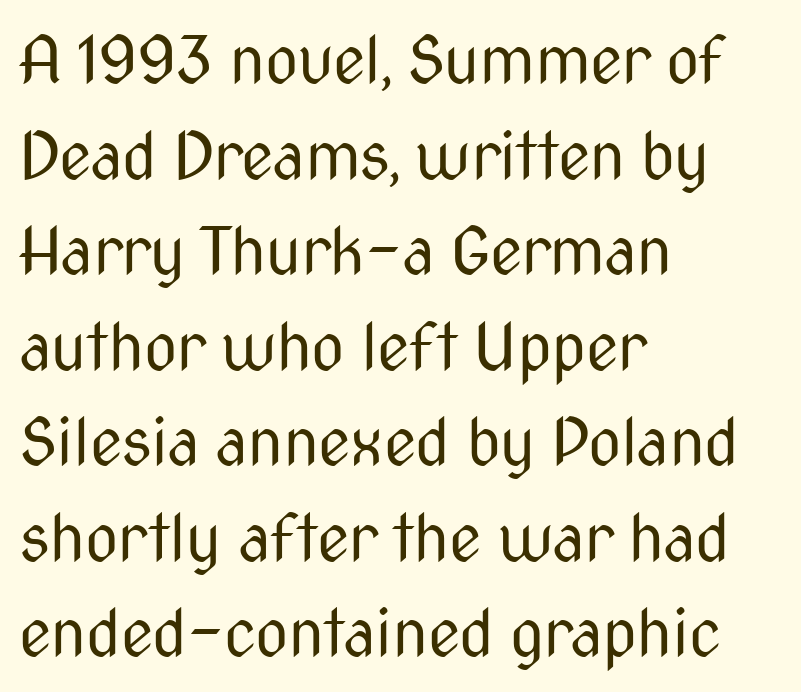
A student would call this left alignment; a typographer would say flush left, rag right. This sample has the flowing, uneven cadence of proportional lettering. The characters display no serif detailing; their extremities are plain. How are the letters spaced? Ordinarily, with no added tracking.
